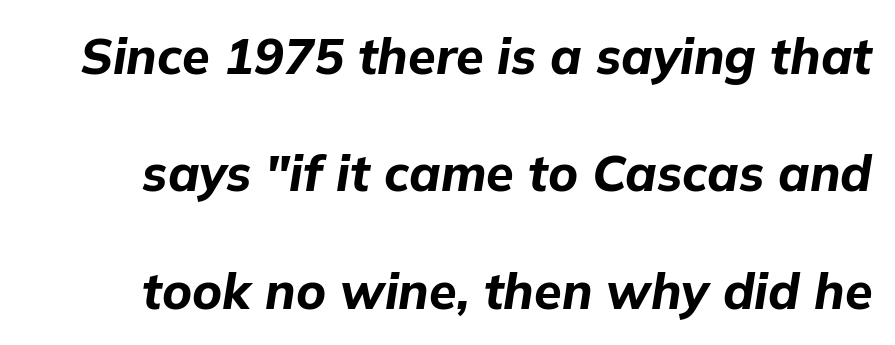
A typesetter would mark this as italic. The rendering uses a large line-height, opening up the rows. The rendering uses a bold face; every stroke is thick and dark. Character widths vary here, with narrow letters taking less room than wide ones. Does extra space separate the letters? No, they use regular spacing.
